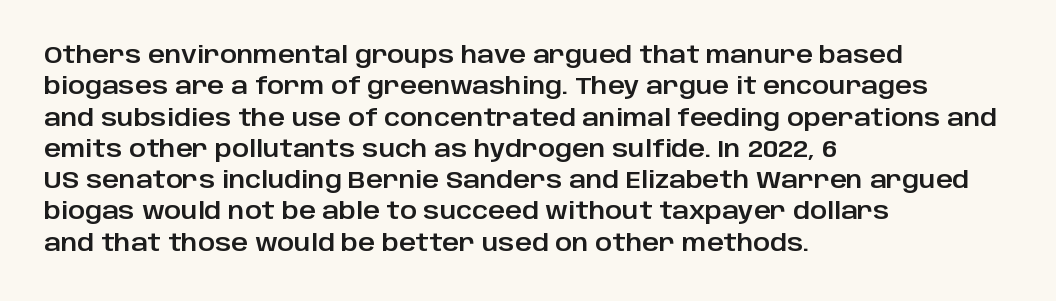
{"italic": "no", "underline": "no", "align": "left", "line_spacing": "normal", "line_spacing_ratio": 1.36, "letter_spacing": "normal", "letter_spacing_em": 0.0, "glyph_px": 23}
